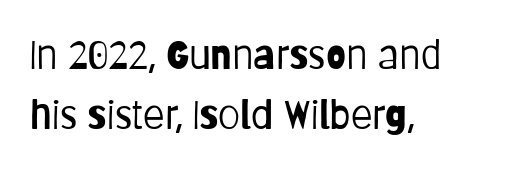
Q: Is the text bold? A: No.
Q: Is the text italic (slanted)? A: No, it is upright.
Q: Is the typeface a serif or a sans-serif typeface? A: Sans-serif.
Q: Is the text underlined? A: No.
Q: How is the paragraph aligned? A: Left-aligned.
Q: Is the spacing between letters normal or unusually wide? A: Normal.
Q: Is the spacing between lines tight, normal or loose? A: Normal.
Q: Width (condensed, normal, or wide)? A: Condensed.
Q: Stroke contrast? A: Low.
Q: x-height? A: Large.
Q: Monospaced? A: No.
